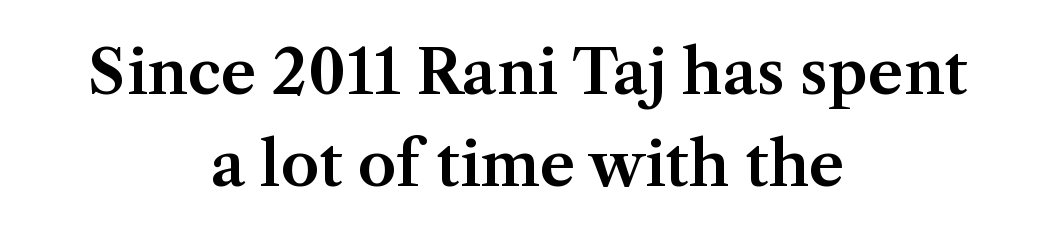
The rendering uses a moderate line-height, typical for paragraphs. The passage shown is not underscored anywhere. The passage is arranged like a title page — every line centered. Unlike italic type, these characters show no tilt at all. These lines keep a tight, regular rhythm from letter to letter.
